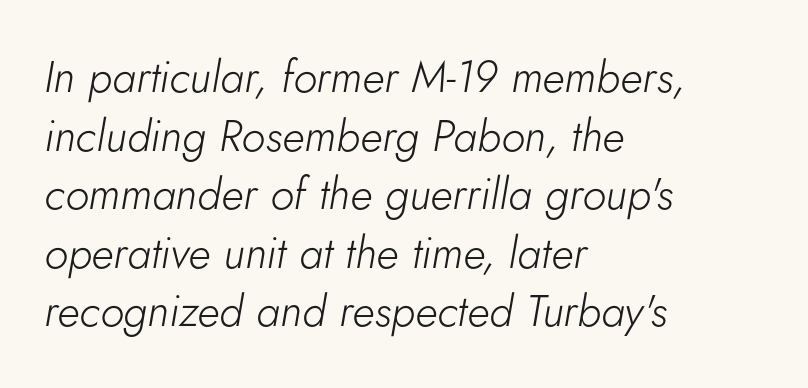
Q: Is the text bold? A: No.
Q: Is the text italic (slanted)? A: Yes, it leans right by about 5 degrees.
Q: Is the text underlined? A: No.
Q: How is the paragraph aligned? A: Left-aligned.
Q: Is the spacing between letters normal or unusually wide? A: Normal.
Q: Is the spacing between lines tight, normal or loose? A: Normal.
Q: Width (condensed, normal, or wide)? A: Normal.
Q: Stroke contrast? A: Low.
Q: x-height? A: Small.
Q: Monospaced? A: No.
